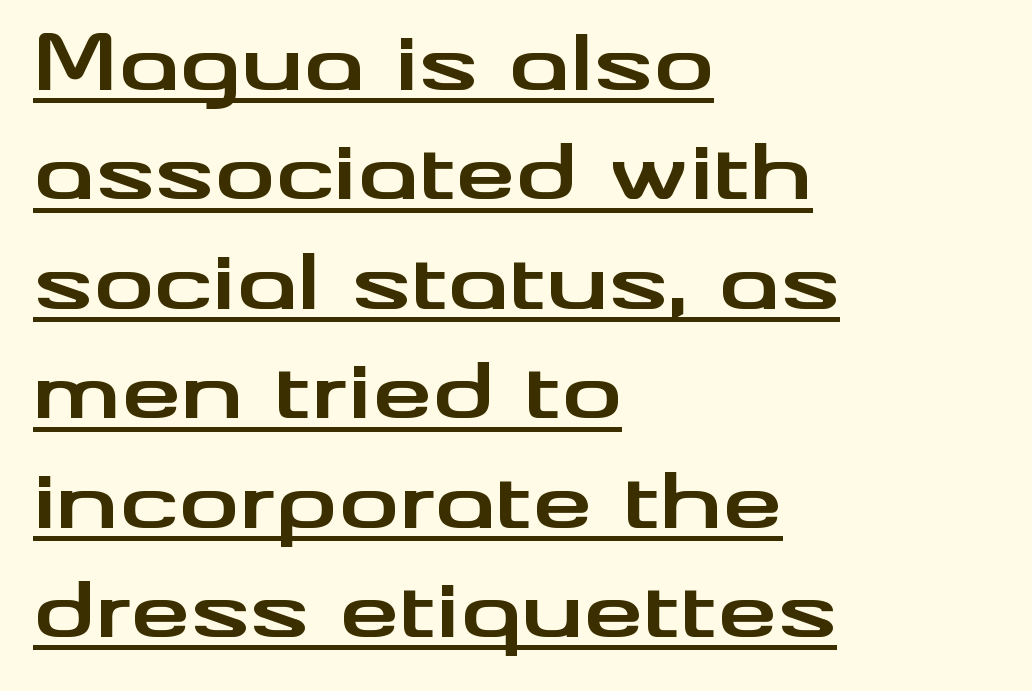
Q: Is the text bold? A: Yes.
Q: Is the text italic (slanted)? A: No, it is upright.
Q: Is the typeface a serif or a sans-serif typeface? A: Sans-serif.
Q: Is the text underlined? A: Yes.
Q: How is the paragraph aligned? A: Left-aligned.
Q: Is the spacing between letters normal or unusually wide? A: Normal.
Q: Is the spacing between lines tight, normal or loose? A: Normal.
Q: Width (condensed, normal, or wide)? A: Wide.
Q: Stroke contrast? A: Medium.
Q: x-height? A: Small.
Q: Monospaced? A: No.
